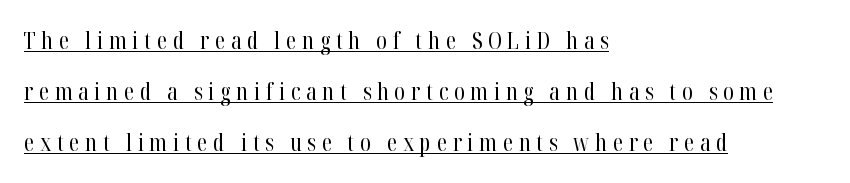
Each stroke keeps to a modest, everyday thickness or less. The rendered words wear a rule along their underside. The passage is arranged the way most books set body copy — flush left. Vertical spacing — loose. Tracking here is generous; glyphs stand well apart from one another.
